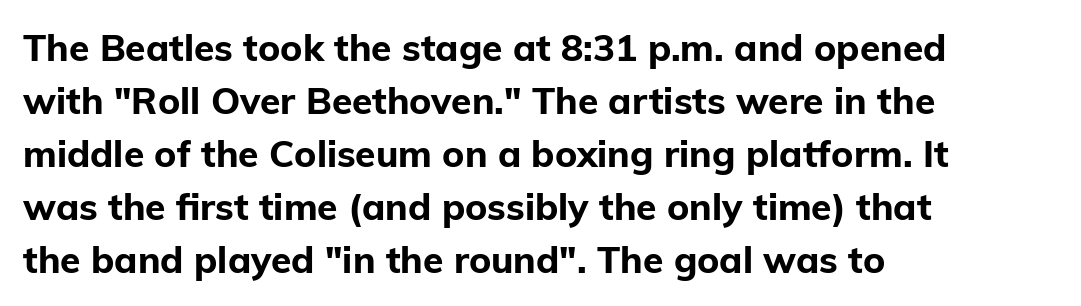
The image shows 37 px bold sans-serif type, upright; set left-aligned, normal line spacing (1.43x), normal letter spacing, not underlined; low stroke contrast and a medium x-height.
